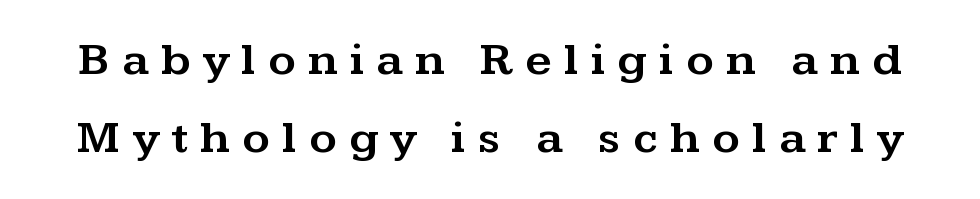
Q: Is the text italic (slanted)? A: No, it is upright.
Q: Is the typeface a serif or a sans-serif typeface? A: Serif.
Q: Is the text underlined? A: No.
Q: Is the spacing between letters normal or unusually wide? A: Unusually wide.
Q: Is the spacing between lines tight, normal or loose? A: Normal.
Q: Width (condensed, normal, or wide)? A: Wide.
Q: Stroke contrast? A: Medium.
Q: x-height? A: Medium.
Q: Monospaced? A: No.
